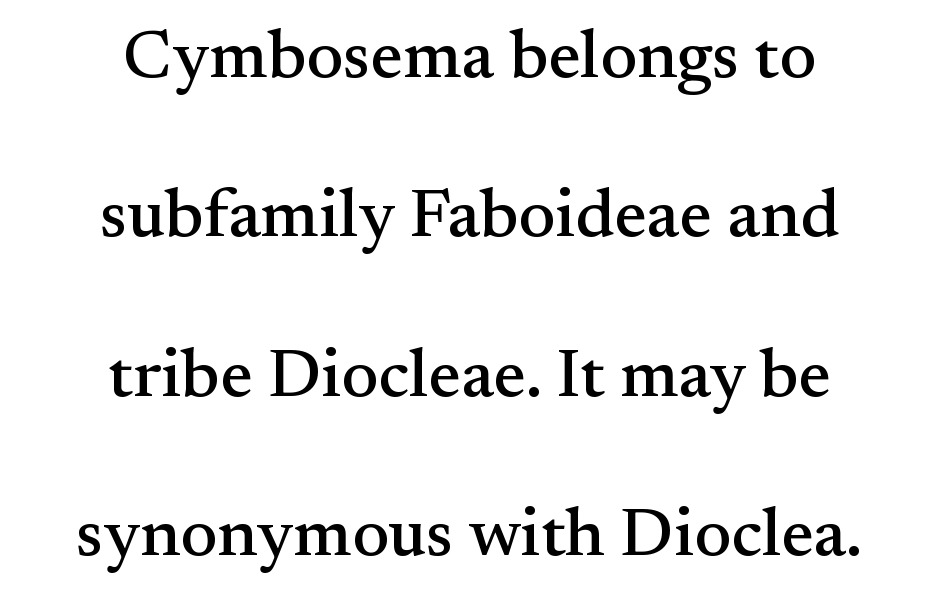
{"serif": "yes", "italic": "no", "width": "normal", "stroke_contrast": "medium", "x_height": "small", "monospaced": "no", "underline": "no", "align": "center", "line_spacing": "loose", "line_spacing_ratio": 2.31, "letter_spacing": "normal", "letter_spacing_em": 0.0, "glyph_px": 69}
